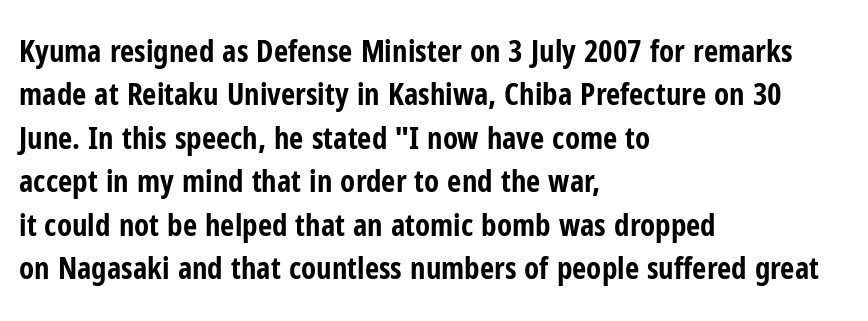
{"serif": "no", "italic": "no", "bold": "yes", "weight": "bold", "width": "condensed", "stroke_contrast": "low", "x_height": "medium", "monospaced": "no", "underline": "no", "align": "left", "line_spacing": "normal", "line_spacing_ratio": 1.4, "letter_spacing": "normal", "letter_spacing_em": 0.0, "glyph_px": 31}
